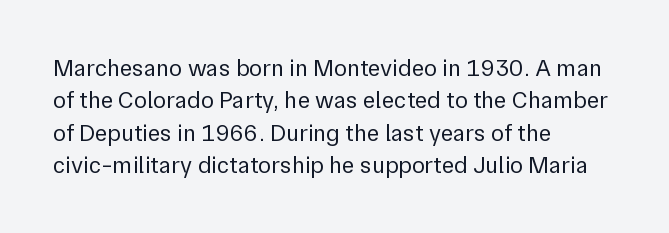
{"italic": "no", "bold": "no", "underline": "no", "align": "left", "line_spacing": "normal", "line_spacing_ratio": 1.35, "letter_spacing": "normal", "letter_spacing_em": 0.0, "glyph_px": 24}
